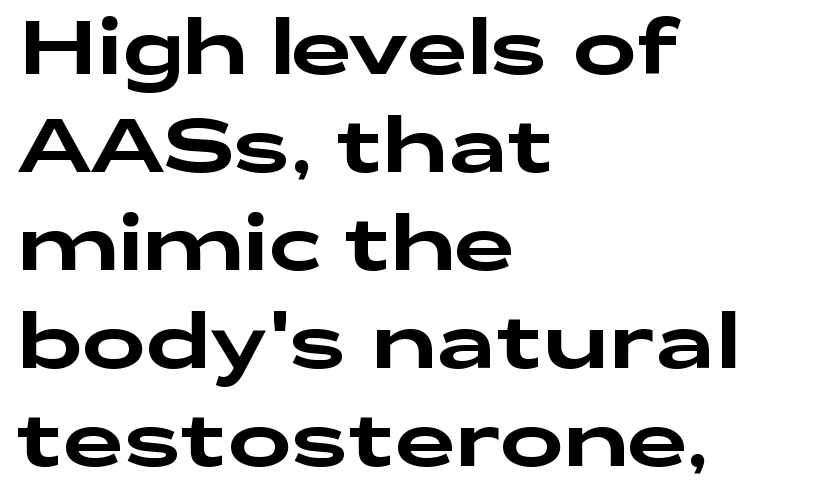
{"serif": "no", "italic": "no", "width": "wide", "stroke_contrast": "low", "x_height": "medium", "monospaced": "no", "underline": "no", "align": "left", "line_spacing": "normal", "line_spacing_ratio": 1.29, "letter_spacing": "normal", "letter_spacing_em": 0.0, "glyph_px": 76}
